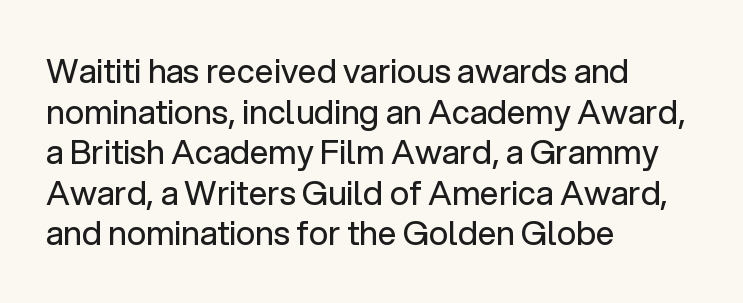
Every stem runs plumb, perpendicular to the baseline. Beneath every word, the page is bare. The weight would be labelled regular, book, light, or lighter still. The passage shown is typed in a proportional face where columns would drift. Stroke terminals: plain, sans-serif. Letter spacing: default.
